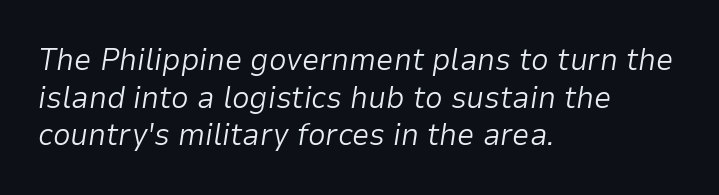
The image shows 31 px light type, italic (leaning right); set left-aligned, line spacing 1.21x, normal letter spacing, not underlined; low stroke contrast and a medium x-height.
